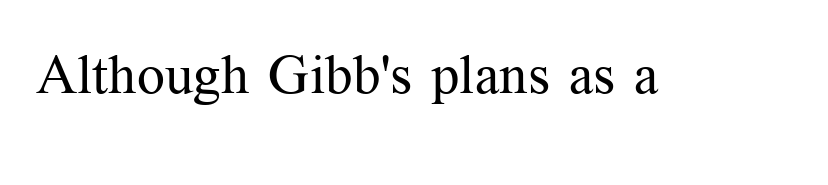
Q: Is the text bold? A: No.
Q: Is the text italic (slanted)? A: No, it is upright.
Q: Is the typeface a serif or a sans-serif typeface? A: Serif.
Q: Is the text underlined? A: No.
Q: Is the spacing between letters normal or unusually wide? A: Normal.
Q: Width (condensed, normal, or wide)? A: Normal.
Q: Stroke contrast? A: Medium.
Q: x-height? A: Medium.
Q: Monospaced? A: No.
